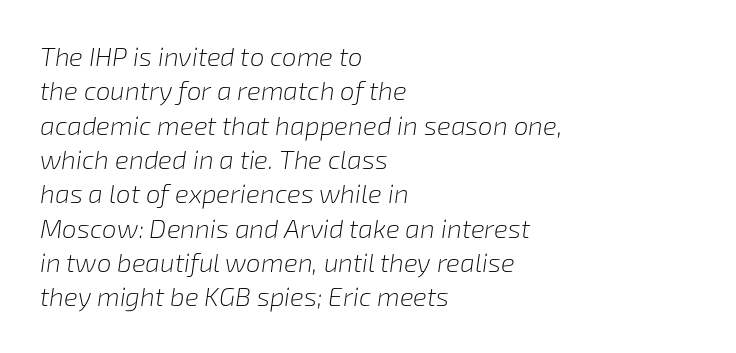
Q: Is the text bold? A: No.
Q: Is the text italic (slanted)? A: Yes, it leans right by about 8 degrees.
Q: Is the text underlined? A: No.
Q: How is the paragraph aligned? A: Left-aligned.
Q: Is the spacing between letters normal or unusually wide? A: Normal.
Q: Is the spacing between lines tight, normal or loose? A: Normal.
